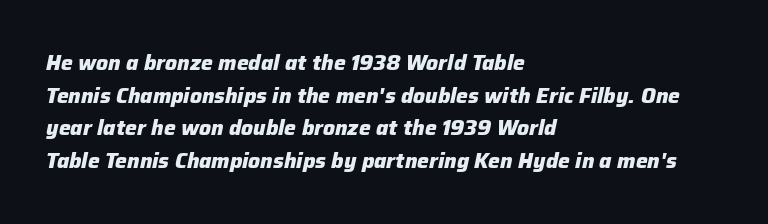
The image shows 21 px bold type, italic (leaning right); set left-aligned, normal line spacing (1.55x), normal letter spacing, not underlined.
